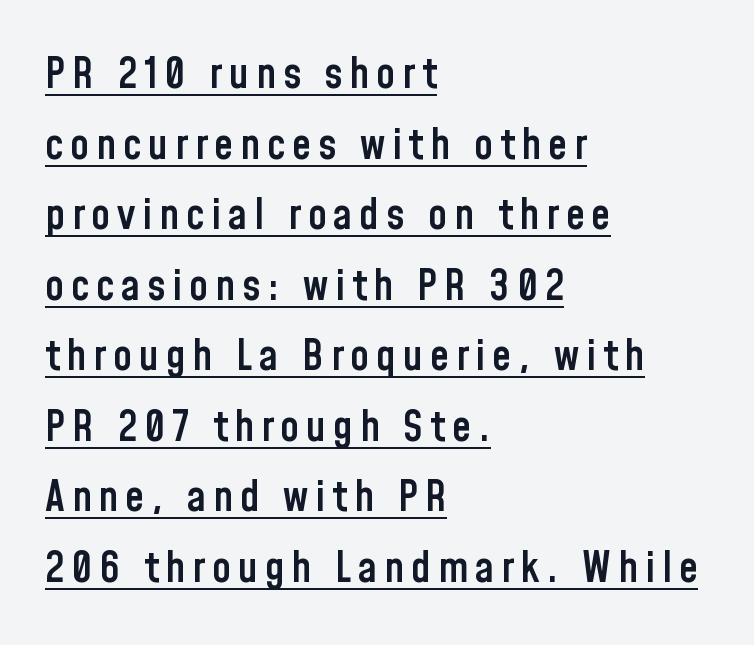
Q: Is the text bold? A: Semi-bold.
Q: Is the text italic (slanted)? A: No, it is upright.
Q: Is the typeface a serif or a sans-serif typeface? A: Sans-serif.
Q: Is the text underlined? A: Yes.
Q: How is the paragraph aligned? A: Left-aligned.
Q: Is the spacing between lines tight, normal or loose? A: Normal.
Q: Width (condensed, normal, or wide)? A: Condensed.
Q: Stroke contrast? A: Low.
Q: x-height? A: Medium.
Q: Monospaced? A: No.
